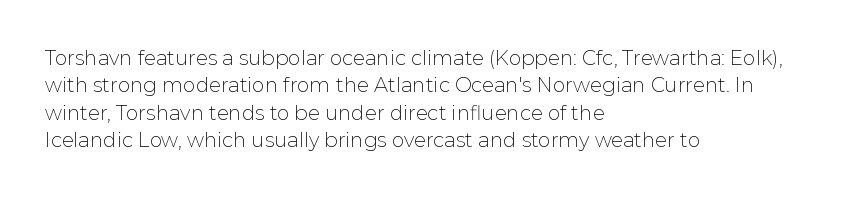
The image shows 20 px text type, upright; set left-aligned, normal line spacing (1.37x), normal letter spacing, not underlined.
